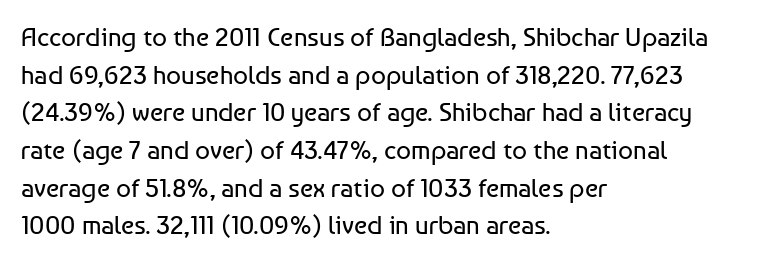
{"italic": "no", "bold": "no", "underline": "no", "align": "left", "line_spacing": "normal", "line_spacing_ratio": 1.45, "letter_spacing": "normal", "letter_spacing_em": 0.0, "glyph_px": 26}
